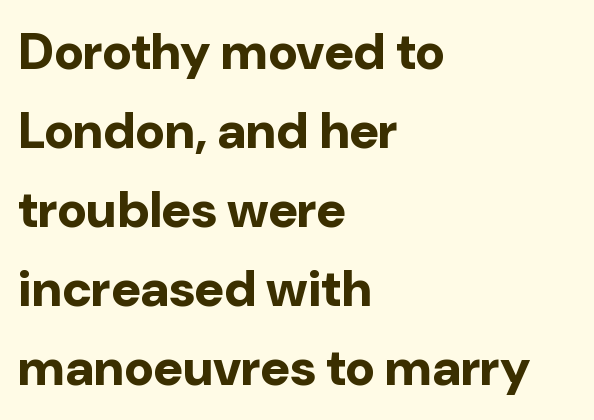
{"serif": "no", "italic": "no", "bold": "yes", "weight": "bold", "width": "normal", "stroke_contrast": "low", "x_height": "medium", "monospaced": "no", "underline": "no", "align": "left", "line_spacing": "normal", "line_spacing_ratio": 1.55, "letter_spacing": "normal", "letter_spacing_em": 0.0, "glyph_px": 51}
